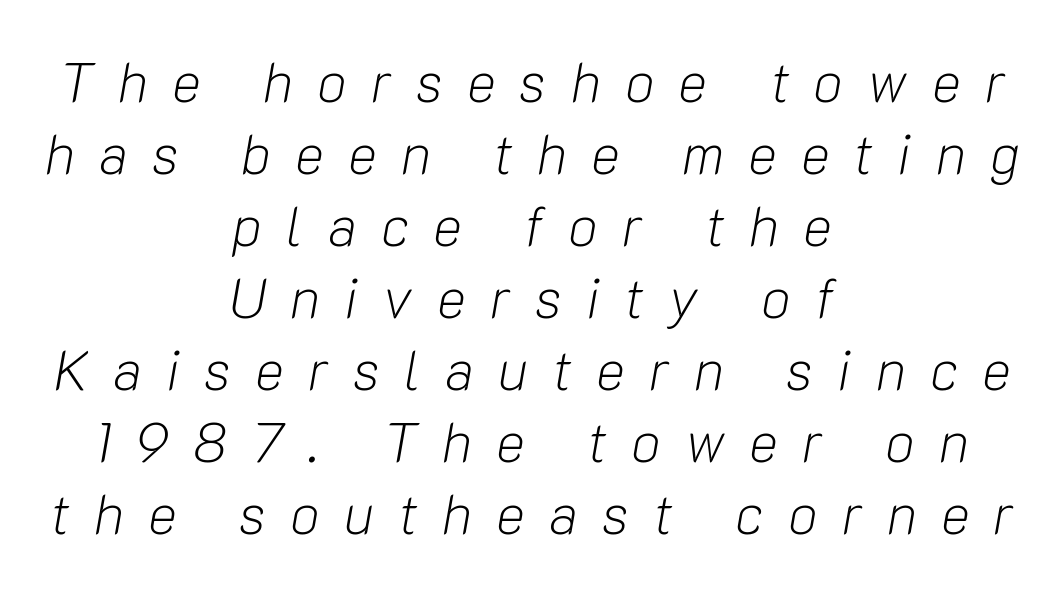
The letters look calm and open, with moderate or lighter stems. The passage is arranged like a title page — every line centered. You could only call the tracking loose — the letters float apart. The letters are slanted; this is an italic face.
